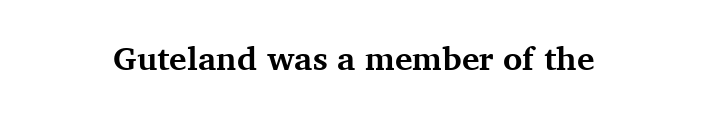
{"serif": "yes", "italic": "no", "bold": "yes", "weight": "bold", "width": "normal", "stroke_contrast": "medium", "x_height": "medium", "monospaced": "no", "underline": "no", "align": "center", "letter_spacing": "normal", "letter_spacing_em": 0.0, "glyph_px": 33}
